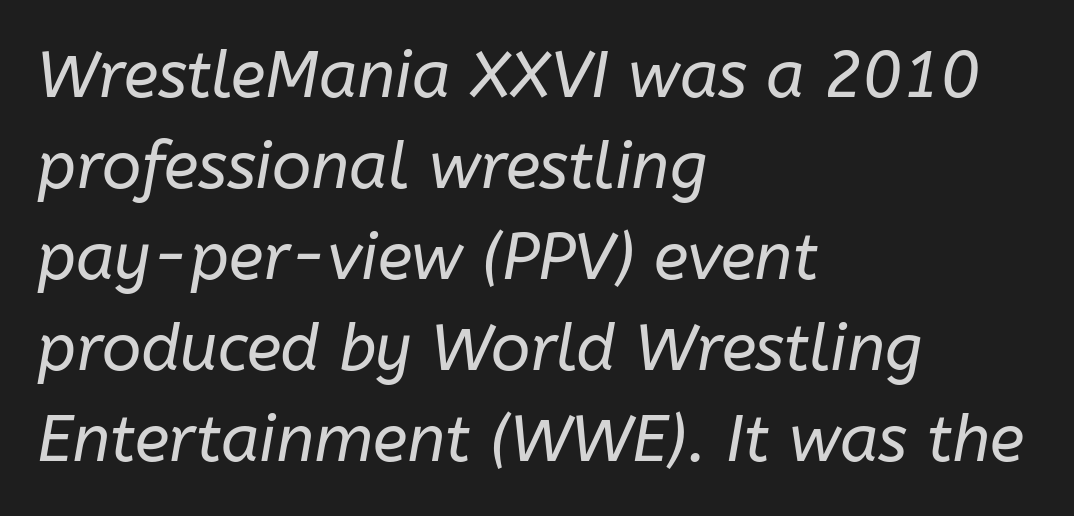
Where is the straight margin? On the left. Underline: absent. An italicized treatment has been applied to the whole sample. Caption: face not bold, strokes unweighted. Caption: standard tracking, unaltered.
